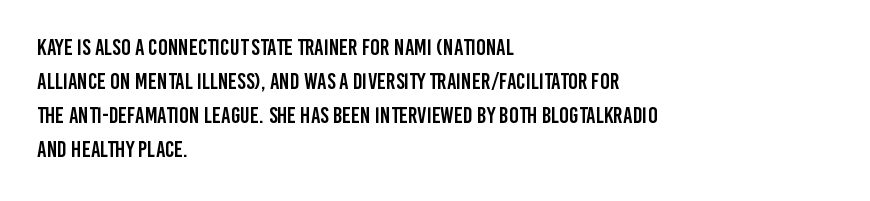
Clear beneath every line of the passage. Notice how descenders clear the ascenders below comfortably — that's standard leading. In terms of letterspacing, this is plain default setting. The lettering stays uniformly vertical, giving the passage a roman look. The lines in this sample share a left origin and differ only in where they stop.
